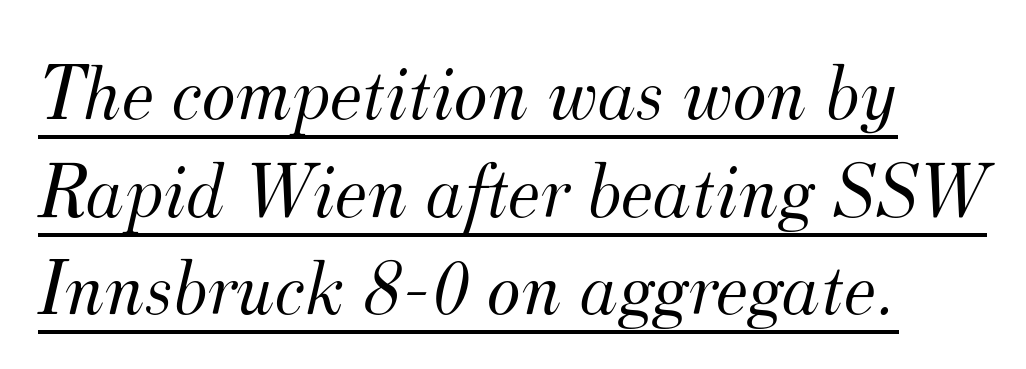
Q: Is the text bold? A: No.
Q: Is the text italic (slanted)? A: Yes, it leans right by about 12 degrees.
Q: Is the typeface a serif or a sans-serif typeface? A: Serif.
Q: Is the text underlined? A: Yes.
Q: Is the spacing between letters normal or unusually wide? A: Normal.
Q: Width (condensed, normal, or wide)? A: Normal.
Q: Stroke contrast? A: Medium.
Q: x-height? A: Small.
Q: Monospaced? A: No.
